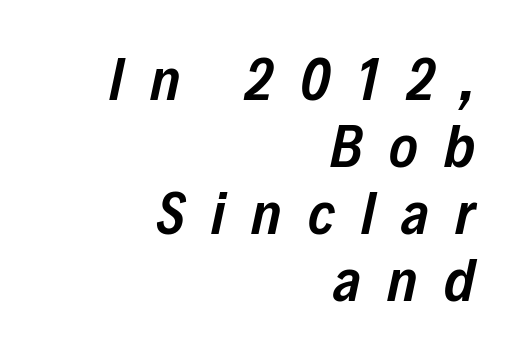
Q: Is the text bold? A: Semi-bold.
Q: Is the text italic (slanted)? A: Yes, it leans right by about 12 degrees.
Q: Is the text underlined? A: No.
Q: How is the paragraph aligned? A: Right-aligned.
Q: Is the spacing between letters normal or unusually wide? A: Unusually wide.
Q: Is the spacing between lines tight, normal or loose? A: Tight.
Q: Width (condensed, normal, or wide)? A: Condensed.
Q: Stroke contrast? A: Low.
Q: x-height? A: Medium.
Q: Monospaced? A: No.
